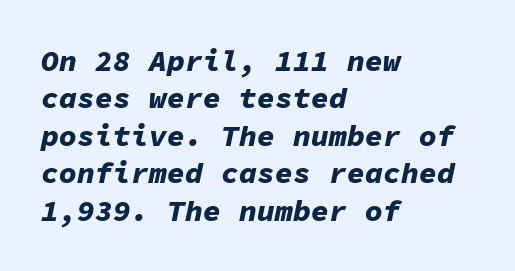
The image shows 30 px bold type, italic (leaning right), monospaced; set left-aligned, normal line spacing (1.25x), normal letter spacing, not underlined; low stroke contrast and a medium x-height.
